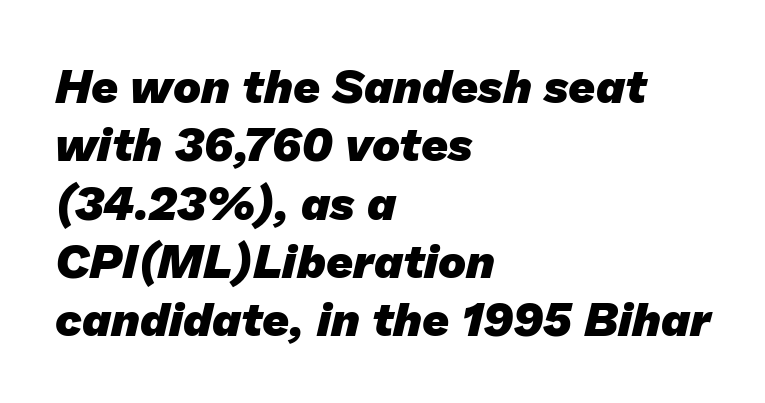
Q: Is the text bold? A: Yes.
Q: Is the typeface a serif or a sans-serif typeface? A: Sans-serif.
Q: Is the text underlined? A: No.
Q: How is the paragraph aligned? A: Left-aligned.
Q: Is the spacing between letters normal or unusually wide? A: Normal.
Q: Width (condensed, normal, or wide)? A: Normal.
Q: Stroke contrast? A: Low.
Q: x-height? A: Medium.
Q: Monospaced? A: No.
